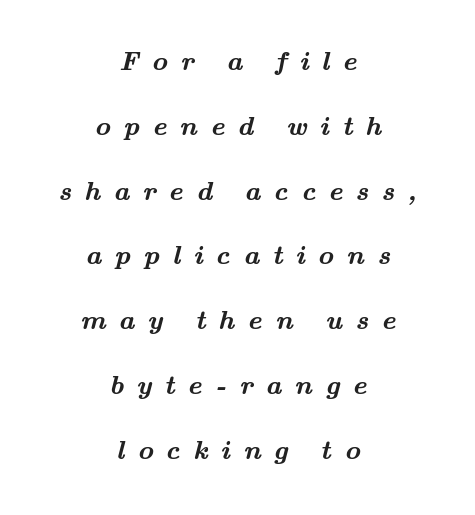
Centered paragraph, ragged on both sides. Tracking value appears strongly positive — letters spread wide. The vertical gap from one line to the next is large. Bare-footed words on every line. Heavy-handed strokes throughout: this text is bold.
